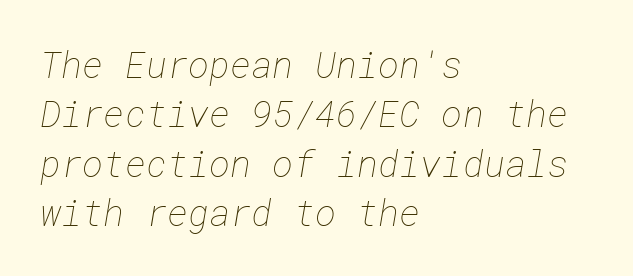
Students, note that the glyphs here touch the page at normal intervals. Unbolded letterforms with no extra heft. Honestly, the row spacing looks completely unremarkable. The area under the type is left untouched. If you drew a ruler down the left edge, every line would touch it.
